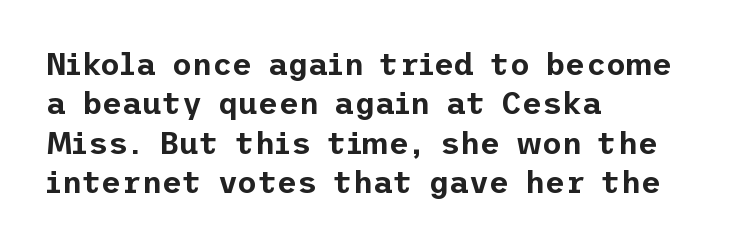
Q: Is the text italic (slanted)? A: No, it is upright.
Q: Is the typeface a serif or a sans-serif typeface? A: Sans-serif.
Q: Is the text underlined? A: No.
Q: How is the paragraph aligned? A: Left-aligned.
Q: Is the spacing between letters normal or unusually wide? A: Normal.
Q: Is the spacing between lines tight, normal or loose? A: Normal.
Q: Width (condensed, normal, or wide)? A: Normal.
Q: Stroke contrast? A: Low.
Q: x-height? A: Medium.
